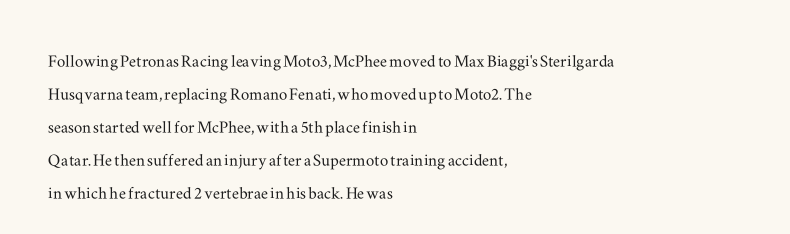
Do the letters lean? They stand straight. You could call the tracking neutral — neither tight nor loose. The passage shown is not underscored anywhere. The ragged edge is on the right, which tells us the setting is flush left. Students, observe: this is what conventionally led text looks like.
